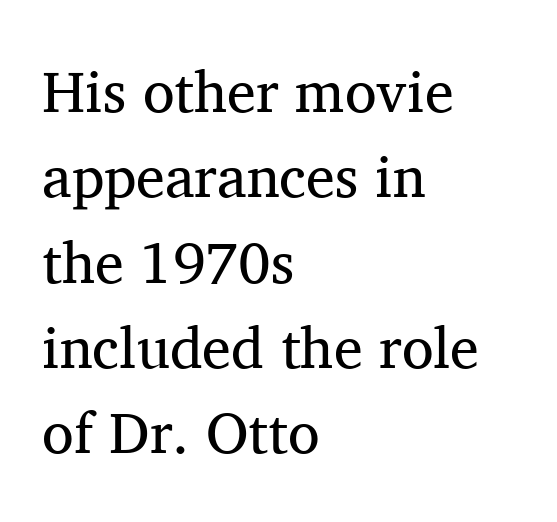
Q: Is the text bold? A: No.
Q: Is the text italic (slanted)? A: No, it is upright.
Q: Is the typeface a serif or a sans-serif typeface? A: Serif.
Q: Is the text underlined? A: No.
Q: How is the paragraph aligned? A: Left-aligned.
Q: Is the spacing between letters normal or unusually wide? A: Normal.
Q: Is the spacing between lines tight, normal or loose? A: Normal.
Q: Width (condensed, normal, or wide)? A: Normal.
Q: Stroke contrast? A: Medium.
Q: x-height? A: Medium.
Q: Monospaced? A: No.
